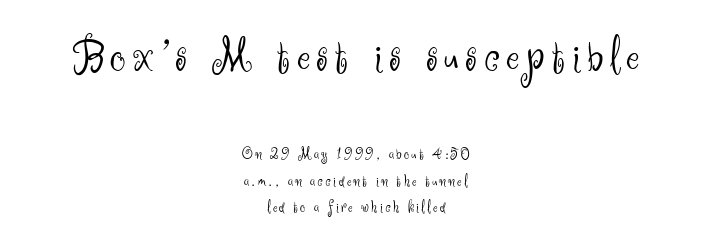
Q: Is the text bold? A: No.
Q: Is the text italic (slanted)? A: No, it is upright.
Q: Is the typeface a serif or a sans-serif typeface? A: Sans-serif.
Q: Is the text underlined? A: No.
Q: How is the paragraph aligned? A: Centered.
Q: Is the spacing between lines tight, normal or loose? A: Normal.
Q: Which block of text is set in a larger size, the first (top) or the second (bottom)? A: The first (top) one.
Q: Width (condensed, normal, or wide)? A: Normal.
Q: Stroke contrast? A: Medium.
Q: x-height? A: Small.
Q: Monospaced? A: No.
